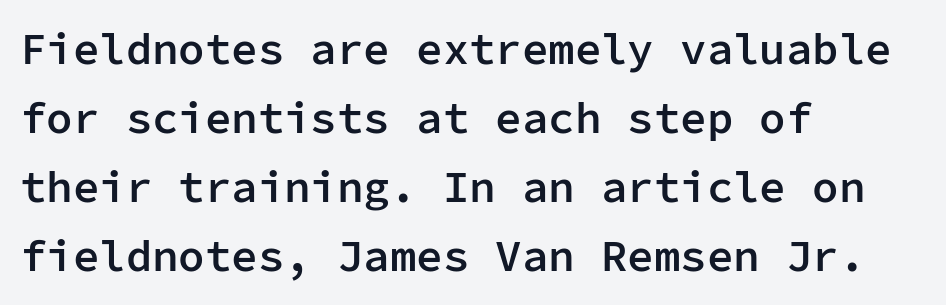
The image shows 44 px semibold sans-serif type, upright, monospaced; set left-aligned, normal line spacing (1.57x), normal letter spacing, not underlined; low stroke contrast and a medium x-height.
